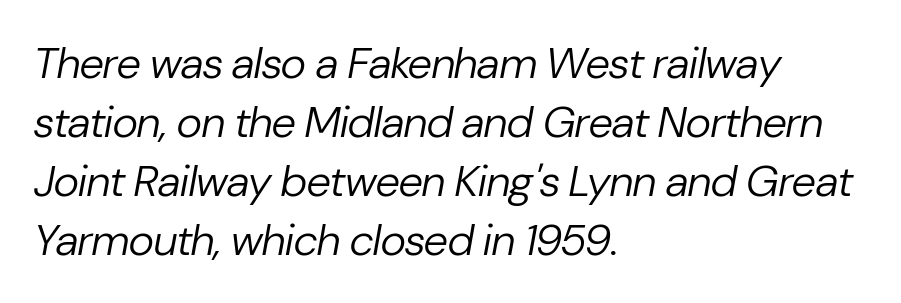
{"italic": "yes", "lean": "right", "slant_degrees": 10, "bold": "no", "weight": "regular", "width": "normal", "stroke_contrast": "low", "x_height": "medium", "monospaced": "no", "underline": "no", "align": "left", "line_spacing": "normal", "line_spacing_ratio": 1.34, "letter_spacing": "normal", "letter_spacing_em": 0.0, "glyph_px": 44}
